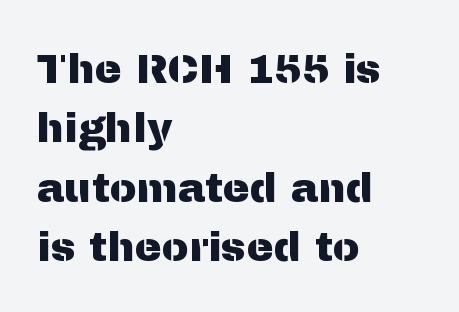
Ordinary non-slanted type is in use. Standard letterfit; no display-style spreading of the glyphs. Line beginnings align vertically; line endings do not. The face used here is proportionally spaced, like ordinary book or web type.
